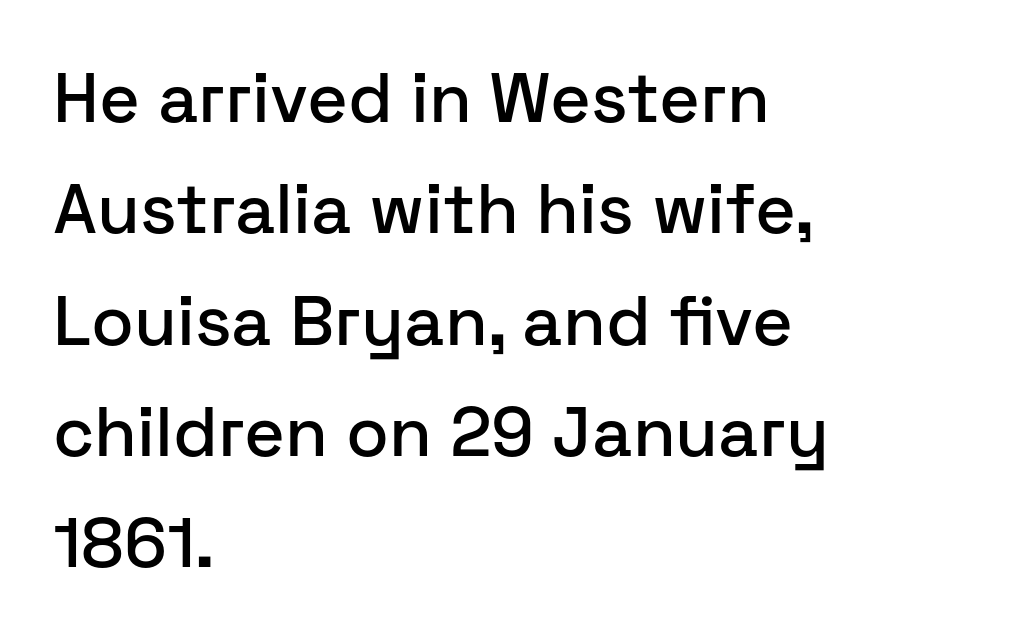
A typesetter would call this zero additional tracking. Plain, unruled lines of type. The lines sit at an ordinary, default distance from one another. Is this a fixed-width face? No — the glyphs have proportional, varying widths. Notice how the passage keeps a crisp vertical edge on the left only. These lines were composed using upright roman letters.
